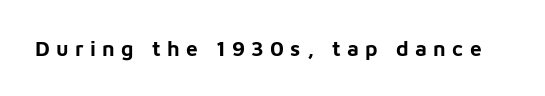
The area under the type is left untouched. Posture: straight, roman, zero tilt. The typesetting leans heavy: a genuine bold. The tracking reads as deliberately expanded to a designer's eye.
